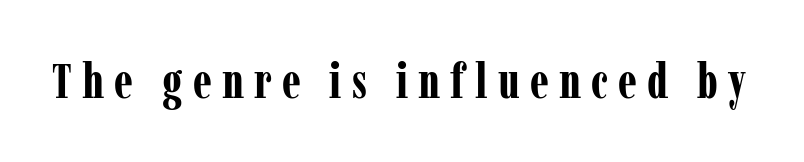
The strip under each line holds only bare page. Spacing between characters has been opened up far beyond the box default. Looks like regular typesetting: each glyph gets only the width it needs. Notice how the stems are strictly vertical — no italics here.
